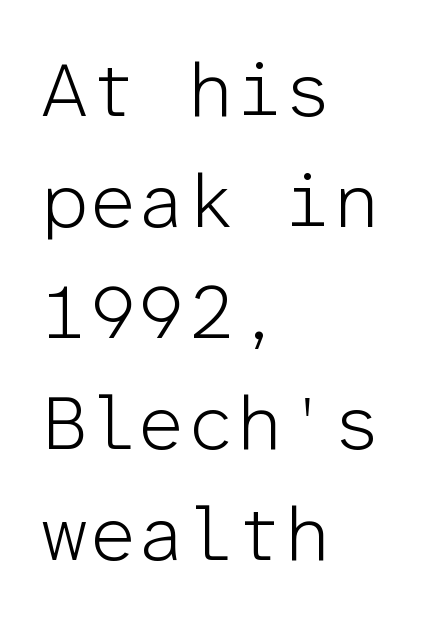
The image shows 77 px light sans-serif type, upright, monospaced; set left-aligned, normal line spacing (1.44x), normal letter spacing, not underlined; low stroke contrast and a medium x-height.
